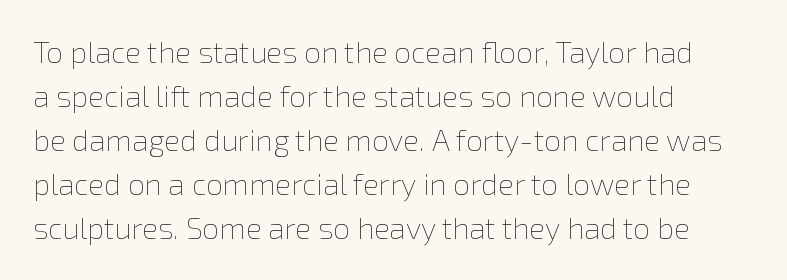
{"italic": "no", "bold": "no", "weight": "thin", "width": "normal", "stroke_contrast": "low", "x_height": "medium", "monospaced": "no", "underline": "no", "align": "left", "line_spacing": "normal", "line_spacing_ratio": 1.47, "letter_spacing": "normal", "letter_spacing_em": 0.0, "glyph_px": 30}
